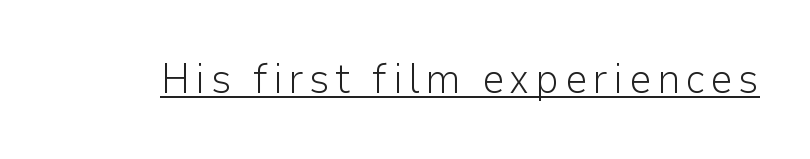
The image shows 41 px light sans-serif type, upright; set underlined; low stroke contrast and a medium x-height.
